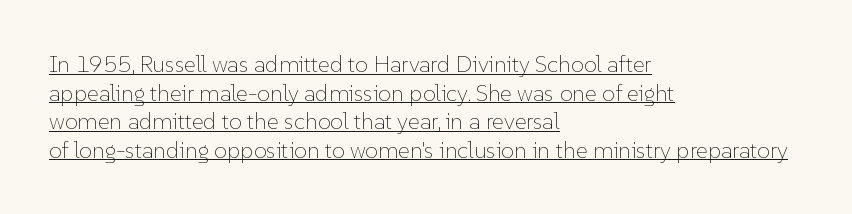
The image shows 23 px text type, upright; set left-aligned, line spacing 1.24x, normal letter spacing, underlined.
